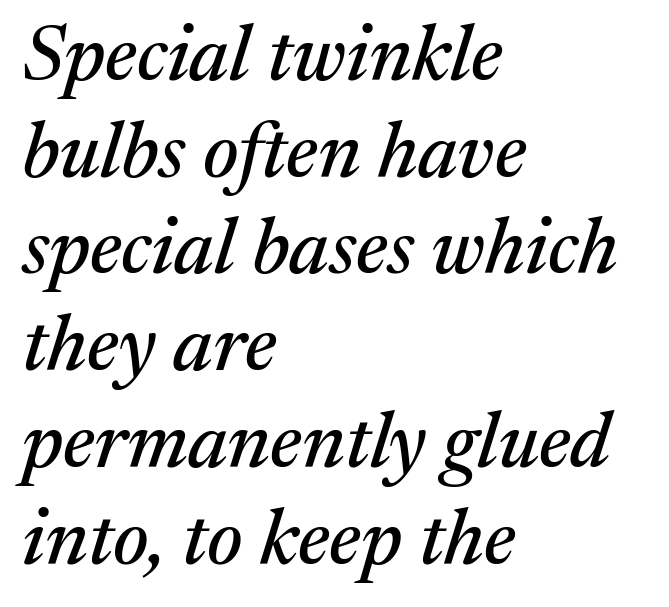
The image shows 78 px serif type, italic (leaning right); set left-aligned, line spacing 1.24x, normal letter spacing, not underlined; medium stroke contrast and a medium x-height.
